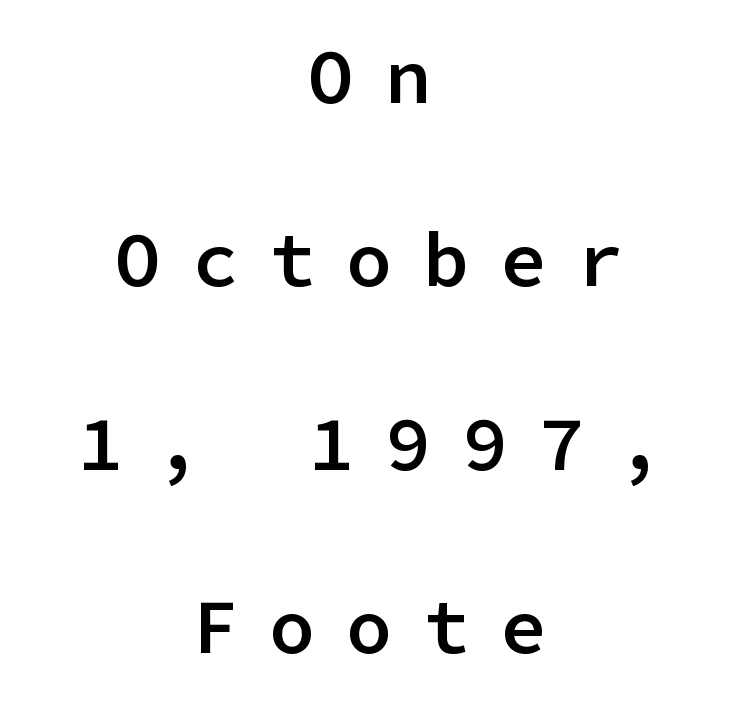
{"serif": "no", "italic": "no", "bold": "semi", "weight": "semibold", "width": "normal", "stroke_contrast": "low", "x_height": "medium", "monospaced": "yes", "underline": "no", "align": "center", "line_spacing": "loose", "line_spacing_ratio": 2.38, "letter_spacing": "wide", "letter_spacing_em": 0.4, "glyph_px": 77}
